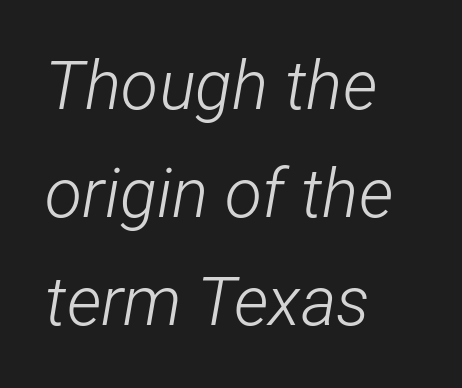
Decoration check: the copy has no underline. Baseline-to-baseline distance is the conventional proportion of letter height. The passage shown is not bold in any degree. The face used here has a pronounced slope to its letters.
